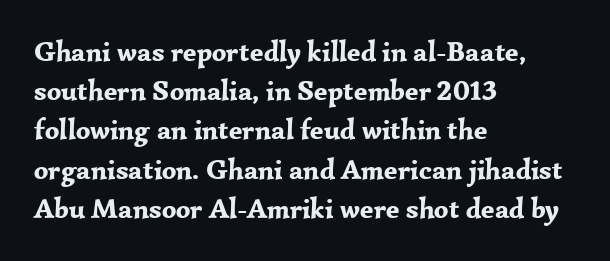
{"serif": "yes", "italic": "no", "bold": "yes", "weight": "bold", "width": "normal", "stroke_contrast": "low", "x_height": "medium", "monospaced": "no", "underline": "no", "align": "left", "line_spacing": "normal", "line_spacing_ratio": 1.4, "letter_spacing": "normal", "letter_spacing_em": 0.0, "glyph_px": 28}
